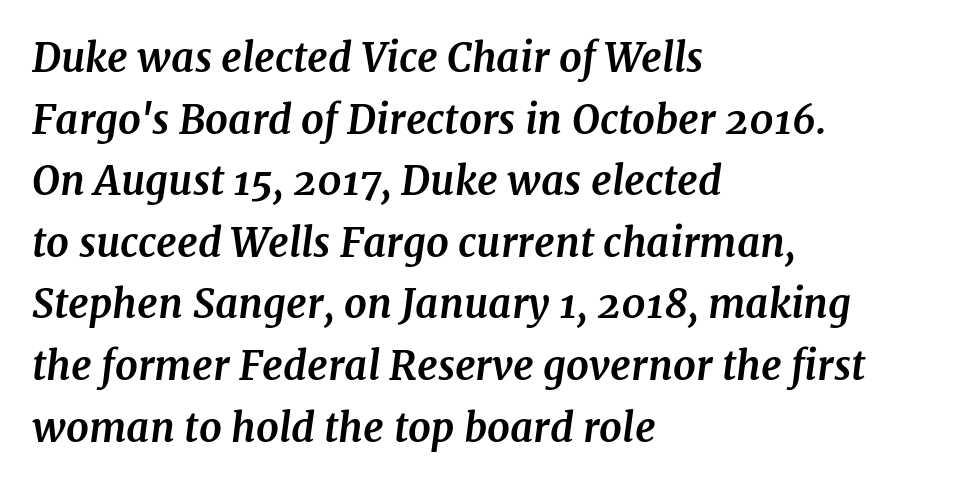
Q: Is the text bold? A: Yes.
Q: Is the text italic (slanted)? A: Yes, it leans right by about 7 degrees.
Q: Is the typeface a serif or a sans-serif typeface? A: Serif.
Q: Is the text underlined? A: No.
Q: How is the paragraph aligned? A: Left-aligned.
Q: Is the spacing between letters normal or unusually wide? A: Normal.
Q: Is the spacing between lines tight, normal or loose? A: Normal.
Q: Width (condensed, normal, or wide)? A: Normal.
Q: Stroke contrast? A: Medium.
Q: x-height? A: Medium.
Q: Monospaced? A: No.
